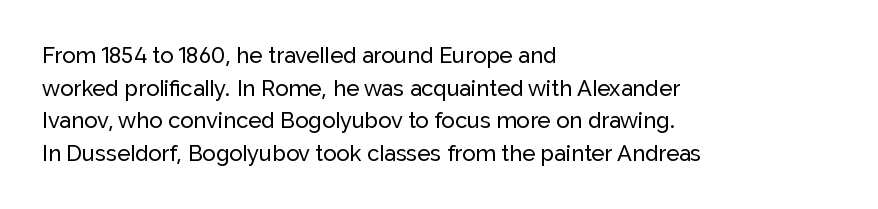
The image shows 22 px text type, upright; set left-aligned, normal line spacing (1.48x), normal letter spacing, not underlined.
